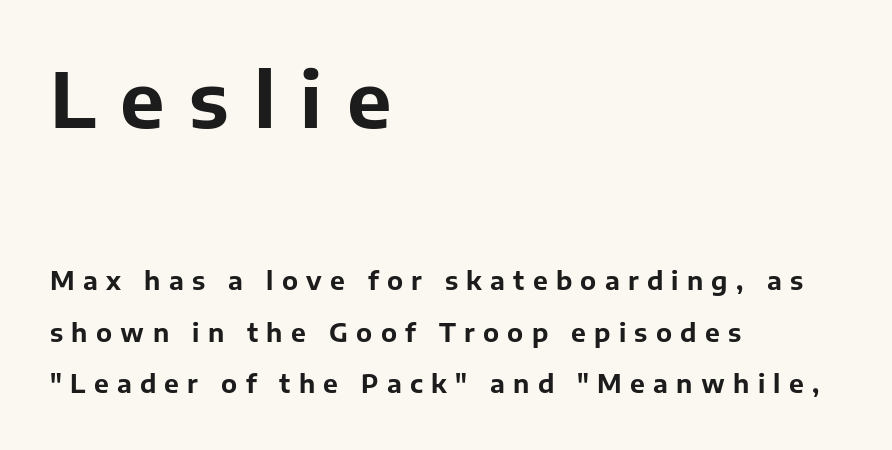
Q: Is the text bold? A: Yes.
Q: Is the text italic (slanted)? A: No, it is upright.
Q: Is the typeface a serif or a sans-serif typeface? A: Sans-serif.
Q: Is the text underlined? A: No.
Q: How is the paragraph aligned? A: Left-aligned.
Q: Is the spacing between letters normal or unusually wide? A: Unusually wide.
Q: Is the spacing between lines tight, normal or loose? A: Loose.
Q: Which block of text is set in a larger size, the first (top) or the second (bottom)? A: The first (top) one.
Q: Width (condensed, normal, or wide)? A: Normal.
Q: Stroke contrast? A: Low.
Q: x-height? A: Medium.
Q: Monospaced? A: No.
